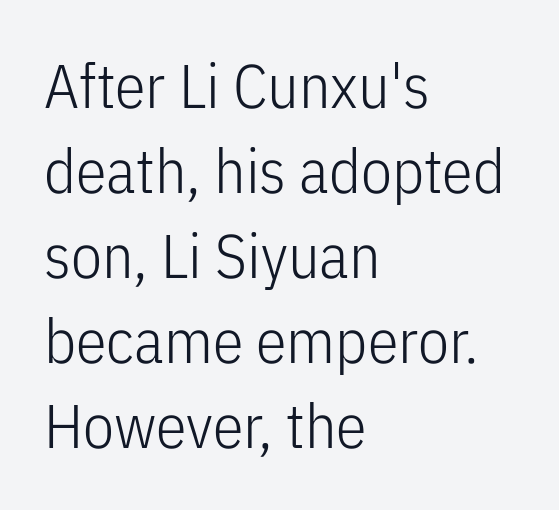
The image shows 62 px light, condensed sans-serif type, upright; set left-aligned, normal line spacing (1.37x), normal letter spacing, not underlined; low stroke contrast and a medium x-height.
